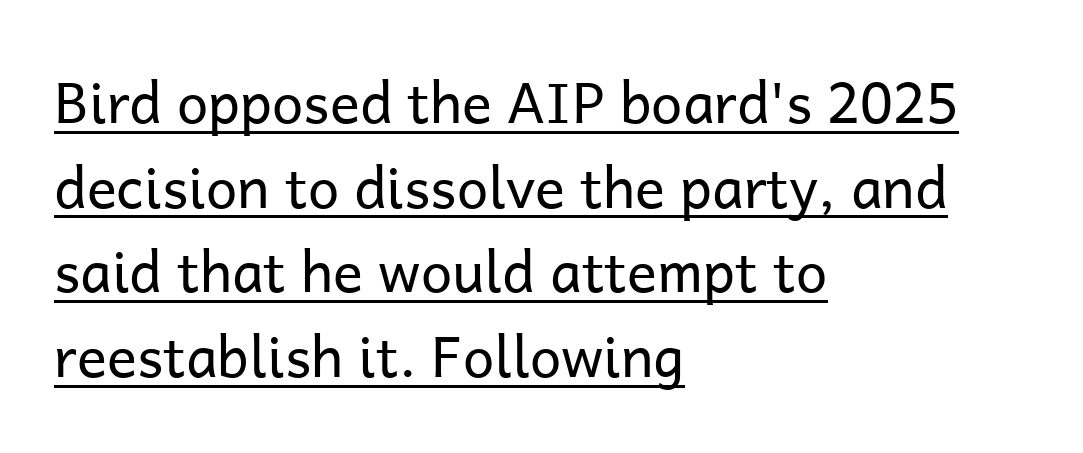
{"serif": "no", "italic": "no", "bold": "no", "weight": "regular", "width": "normal", "stroke_contrast": "low", "x_height": "medium", "monospaced": "no", "underline": "yes", "align": "left", "line_spacing": "normal", "line_spacing_ratio": 1.51, "letter_spacing": "normal", "letter_spacing_em": 0.0, "glyph_px": 56}
